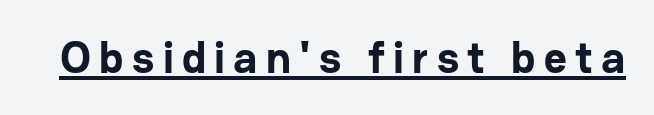
Students, observe the line beneath the letters — that is underlining. The letters advance in unequal steps, a hallmark of proportional type. Check where the strokes stop: nothing finishes them off — pure sans. Caption: bold face, heavy strokes.
